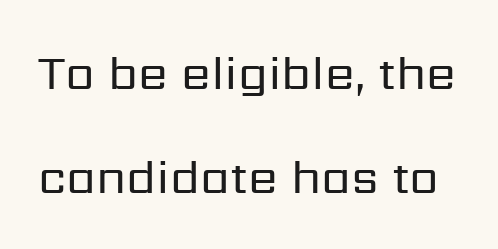
The image shows 48 px regular-weight sans-serif type, upright; set loose line spacing (2.17x), normal letter spacing, not underlined; low stroke contrast and a medium x-height.
